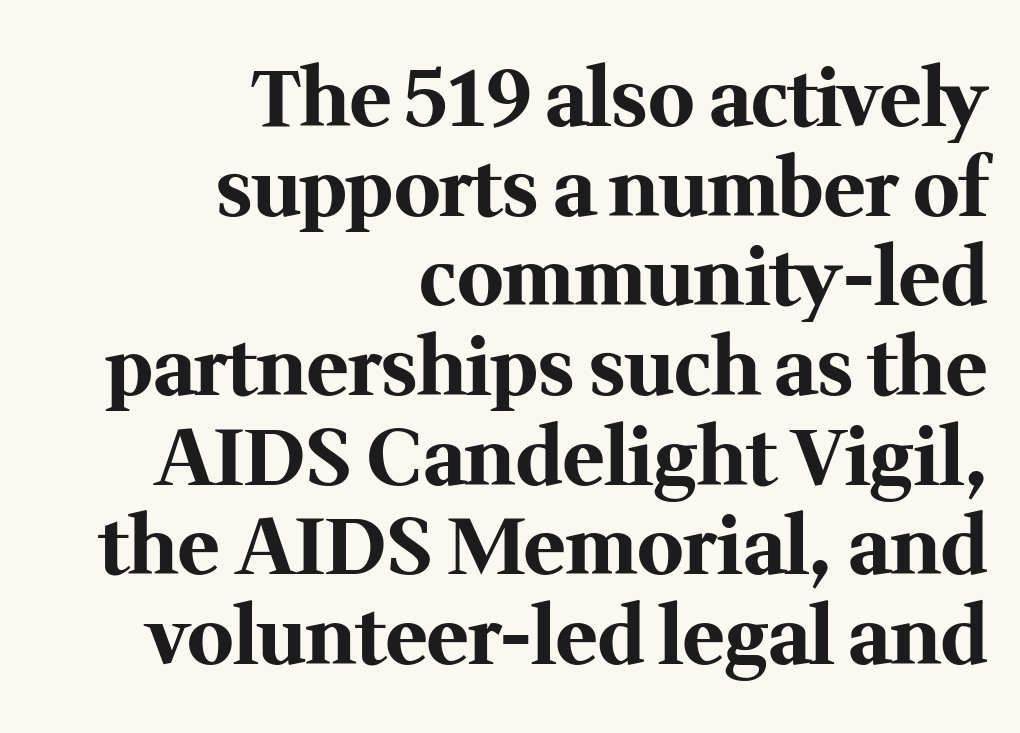
{"serif": "yes", "italic": "no", "bold": "yes", "weight": "bold", "width": "normal", "stroke_contrast": "medium", "x_height": "medium", "monospaced": "no", "underline": "no", "align": "right", "line_spacing": "tight", "line_spacing_ratio": 1.15, "letter_spacing": "normal", "letter_spacing_em": 0.0, "glyph_px": 78}
